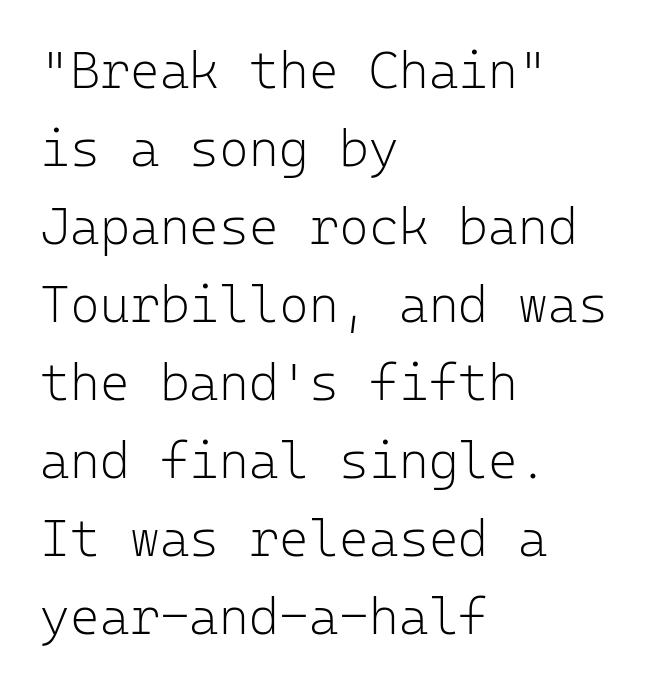
Type without underlining. A student would call this left alignment; a typographer would say flush left, rag right. How are the letters spaced? Ordinarily, with no added tracking. Unlike italic type, these characters show no tilt at all.
